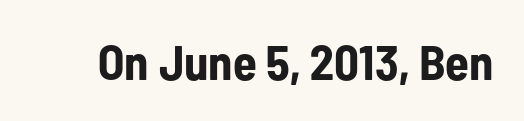
The image shows 49 px bold, condensed sans-serif type, upright; set normal letter spacing, not underlined; low stroke contrast and a medium x-height.
